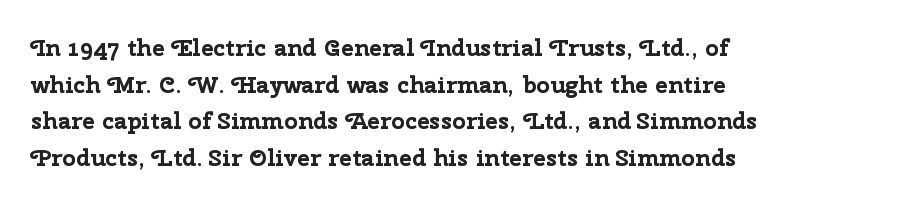
A typesetter would call this zero additional tracking. The letters stand upright; this is a roman face. Regular leading. The passage is arranged the way most books set body copy — flush left. Rule under the text: the space is simply empty. Strokes here are thick enough to call this a true bold.
